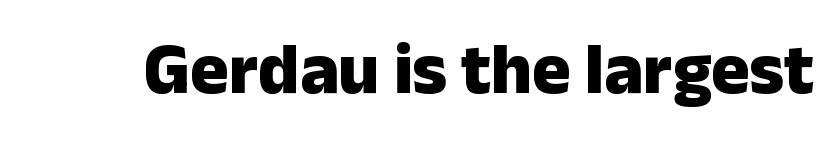
Every stem runs plumb, perpendicular to the baseline. The strip under each line holds only bare page. Proportional: the letters do not fall into vertical columns. This rendering employs a face without finishing strokes, i.e., a sans-serif. Is the type bold? Yes — the strokes are clearly thick and heavy.
